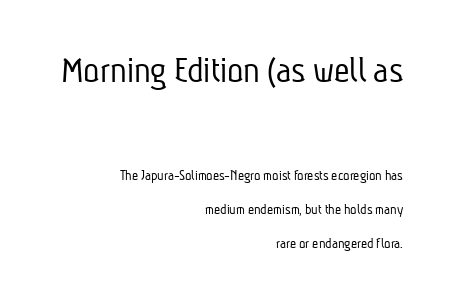
Q: Is the text bold? A: No.
Q: Is the typeface a serif or a sans-serif typeface? A: Sans-serif.
Q: Is the text underlined? A: No.
Q: How is the paragraph aligned? A: Right-aligned.
Q: Is the spacing between letters normal or unusually wide? A: Normal.
Q: Is the spacing between lines tight, normal or loose? A: Loose.
Q: Which block of text is set in a larger size, the first (top) or the second (bottom)? A: The first (top) one.
Q: Width (condensed, normal, or wide)? A: Condensed.
Q: Stroke contrast? A: Low.
Q: x-height? A: Medium.
Q: Monospaced? A: No.
